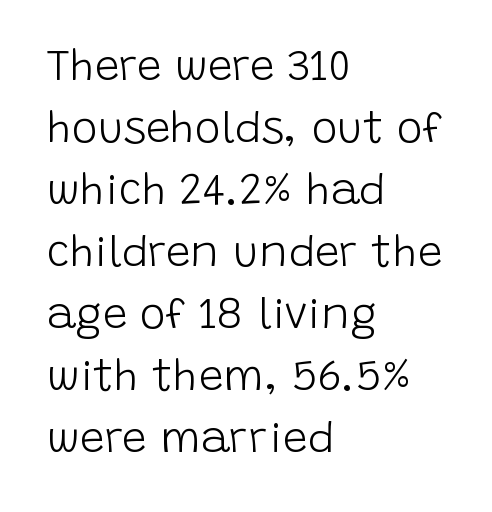
{"serif": "no", "italic": "no", "bold": "no", "weight": "light", "width": "normal", "stroke_contrast": "low", "x_height": "large", "monospaced": "no", "underline": "no", "align": "left", "line_spacing": "normal", "line_spacing_ratio": 1.41, "letter_spacing": "normal", "letter_spacing_em": 0.0, "glyph_px": 44}
